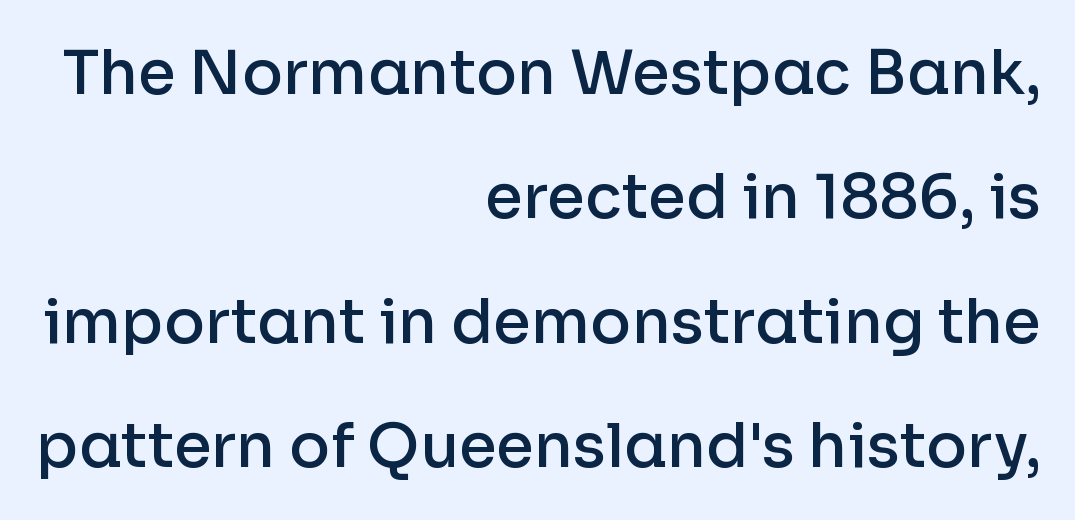
There is no visible air inserted between adjacent glyphs. Each new line begins a long way beneath the previous one. Look at the stroke-to-counter ratio: somewhat heavy, a semibold. Nope, not italic — everything's standing straight. The rendering uses natural spacing where letterforms have individual widths. A typesetter would label this face a sans.
